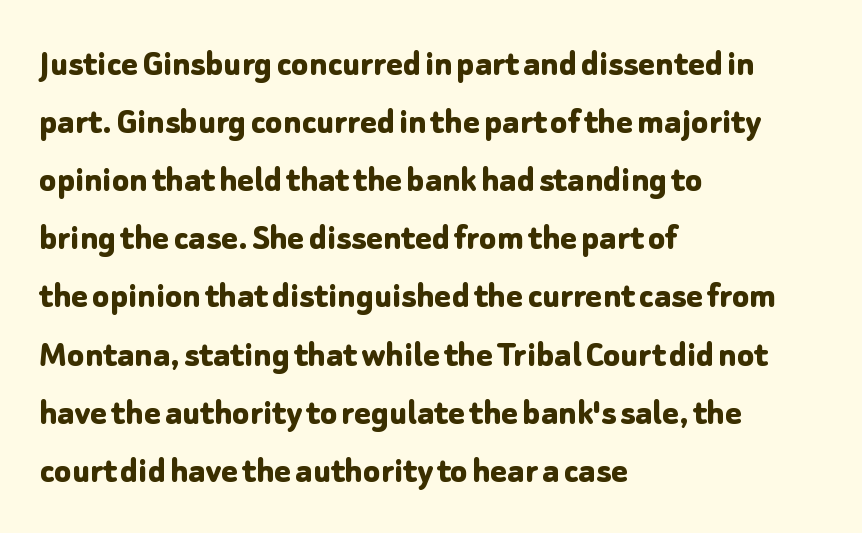
{"serif": "no", "italic": "no", "bold": "yes", "weight": "bold", "width": "normal", "stroke_contrast": "low", "x_height": "medium", "monospaced": "no", "underline": "no", "align": "left", "line_spacing": "normal", "line_spacing_ratio": 1.49, "letter_spacing": "normal", "letter_spacing_em": 0.0, "glyph_px": 39}
